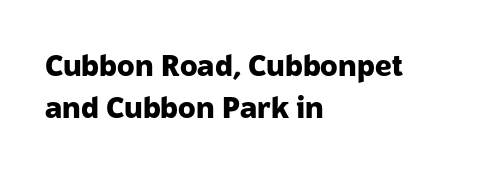
The image shows 29 px heavy sans-serif type, upright; set left-aligned, normal line spacing (1.44x), normal letter spacing, not underlined; low stroke contrast and a medium x-height.
